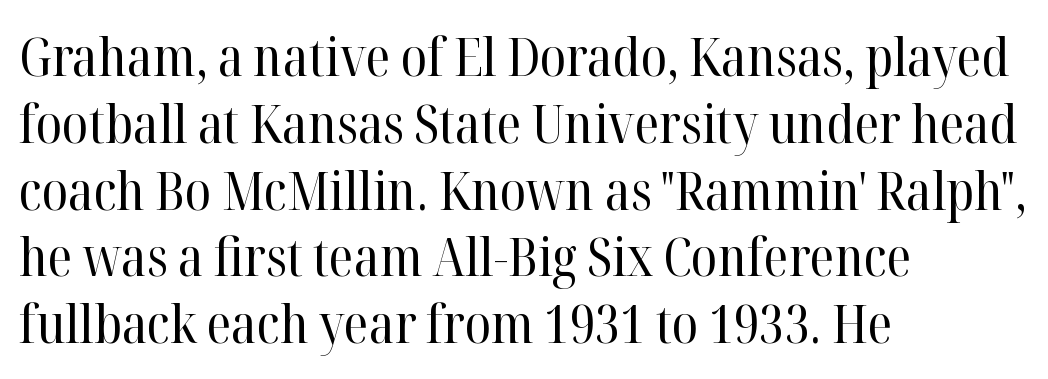
{"serif": "yes", "italic": "no", "bold": "no", "weight": "regular", "width": "normal", "stroke_contrast": "high", "x_height": "medium", "monospaced": "no", "underline": "no", "align": "left", "line_spacing": "normal", "line_spacing_ratio": 1.26, "letter_spacing": "normal", "letter_spacing_em": 0.0, "glyph_px": 53}
